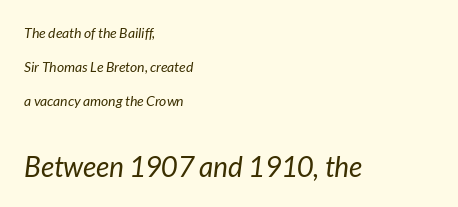
{"italic": "yes", "lean": "right", "slant_degrees": 7, "bold": "no", "weight": "regular", "width": "normal", "stroke_contrast": "low", "x_height": "medium", "monospaced": "no", "underline": "no", "align": "left", "line_spacing": "loose", "line_spacing_ratio": 2.44, "letter_spacing": "normal", "letter_spacing_em": 0.0, "larger_block": "second", "size_ratio": 2.0, "glyph_px": 28}
